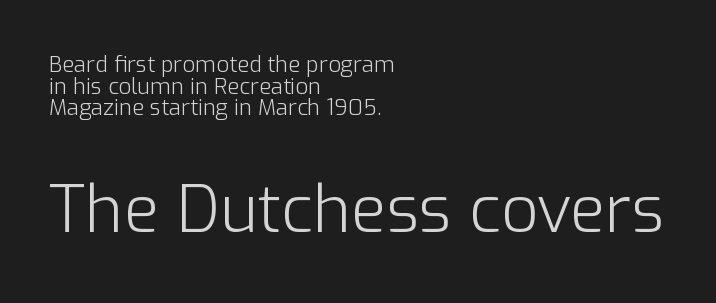
{"serif": "no", "italic": "no", "bold": "no", "weight": "light", "width": "normal", "stroke_contrast": "low", "x_height": "medium", "monospaced": "no", "underline": "no", "align": "left", "line_spacing": "tight", "line_spacing_ratio": 0.98, "letter_spacing": "normal", "letter_spacing_em": 0.0, "larger_block": "second", "size_ratio": 2.95, "glyph_px": 65}
